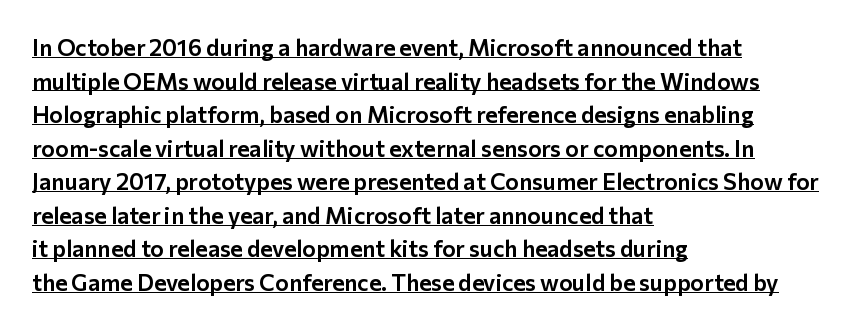
Q: Is the text italic (slanted)? A: No, it is upright.
Q: Is the text underlined? A: Yes.
Q: How is the paragraph aligned? A: Left-aligned.
Q: Is the spacing between letters normal or unusually wide? A: Normal.
Q: Is the spacing between lines tight, normal or loose? A: Normal.
